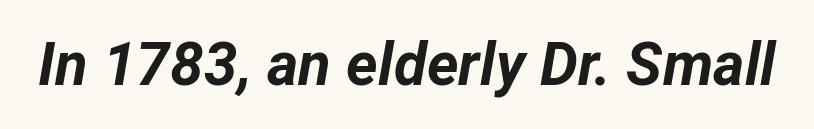
Q: Is the text bold? A: Yes.
Q: Is the text italic (slanted)? A: Yes, it leans right by about 12 degrees.
Q: Is the text underlined? A: No.
Q: Is the spacing between letters normal or unusually wide? A: Normal.
Q: Width (condensed, normal, or wide)? A: Normal.
Q: Stroke contrast? A: Low.
Q: x-height? A: Medium.
Q: Monospaced? A: No.
